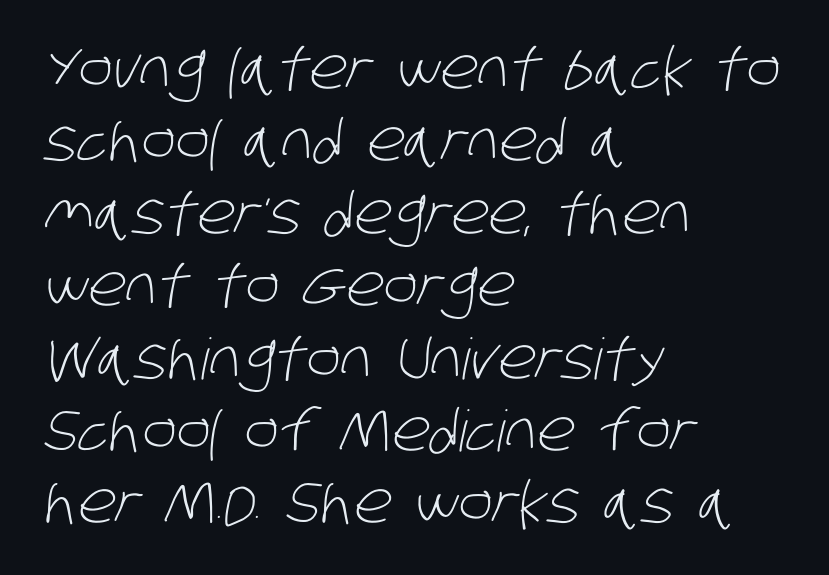
{"serif": "no", "bold": "no", "weight": "light", "width": "condensed", "stroke_contrast": "low", "x_height": "large", "monospaced": "no", "underline": "no", "align": "left", "line_spacing": "normal", "line_spacing_ratio": 1.27, "letter_spacing": "normal", "letter_spacing_em": 0.0, "glyph_px": 57}
